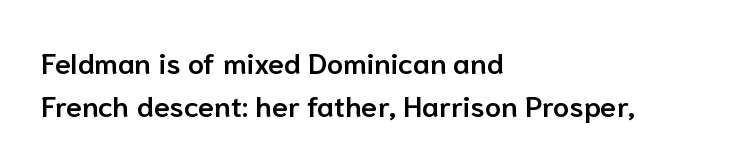
{"serif": "no", "italic": "no", "bold": "semi", "weight": "semibold", "width": "normal", "stroke_contrast": "low", "x_height": "medium", "monospaced": "no", "underline": "no", "align": "left", "line_spacing": "normal", "line_spacing_ratio": 1.49, "letter_spacing": "normal", "letter_spacing_em": 0.0, "glyph_px": 29}
